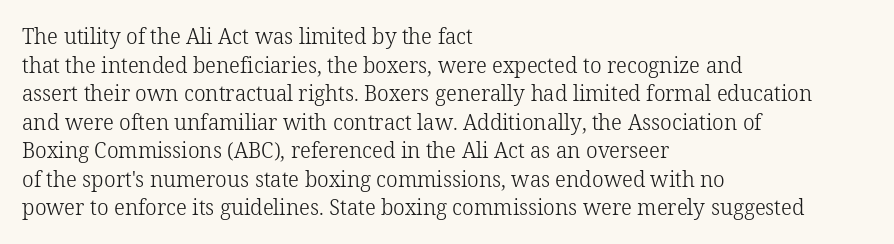
The image shows 21 px text type, upright; set left-aligned, normal line spacing (1.36x), normal letter spacing, not underlined.
